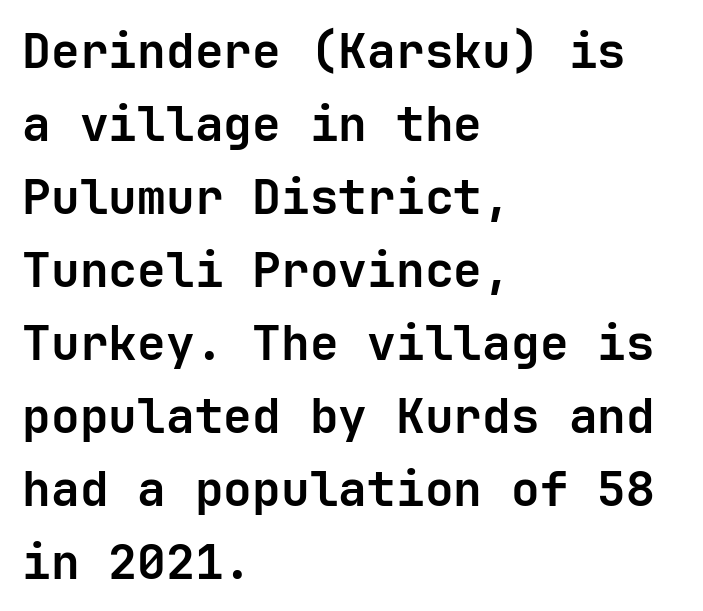
Plain, unruled lines of type. The horizontal fit of the characters is conventional and even. Observe the absence of serifs on each vertical stroke in this sample. If you measured baseline to baseline, you'd find a middling distance. Reading down the block, your eye returns to a fixed left position each line.
